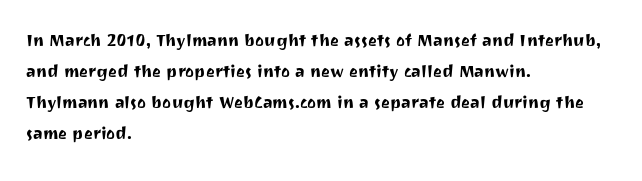
Q: Is the text italic (slanted)? A: No, it is upright.
Q: Is the text underlined? A: No.
Q: How is the paragraph aligned? A: Left-aligned.
Q: Is the spacing between letters normal or unusually wide? A: Normal.
Q: Is the spacing between lines tight, normal or loose? A: Normal.
